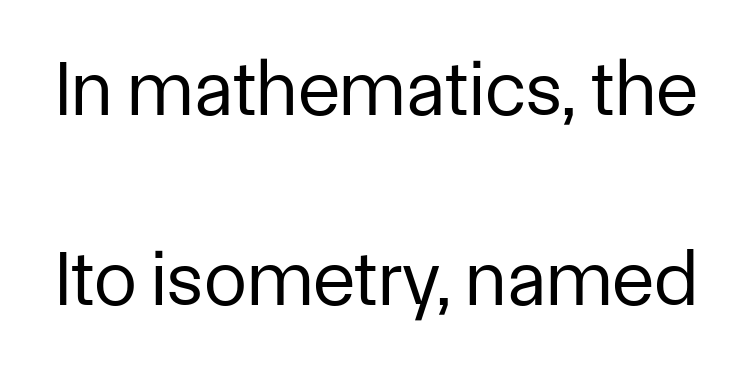
{"serif": "no", "italic": "no", "bold": "no", "weight": "regular", "width": "normal", "stroke_contrast": "low", "x_height": "medium", "monospaced": "no", "underline": "no", "line_spacing": "loose", "line_spacing_ratio": 2.44, "letter_spacing": "normal", "letter_spacing_em": 0.0, "glyph_px": 78}
